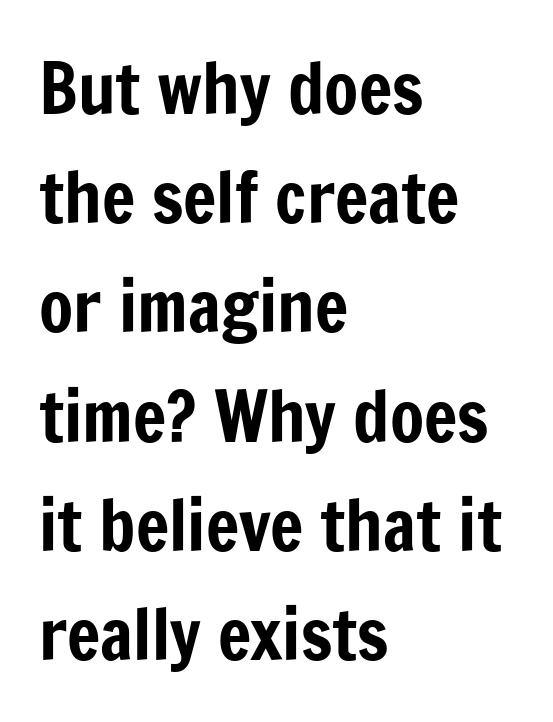
You can tell from the bare stems that sans-serif type was used. Does the lettering tilt? It doesn't — this is upright. These lines are set flush left with a ragged right edge. The gaps between neighbouring characters are ordinary and unremarkable. Check the space under the baseline: it is left empty.
